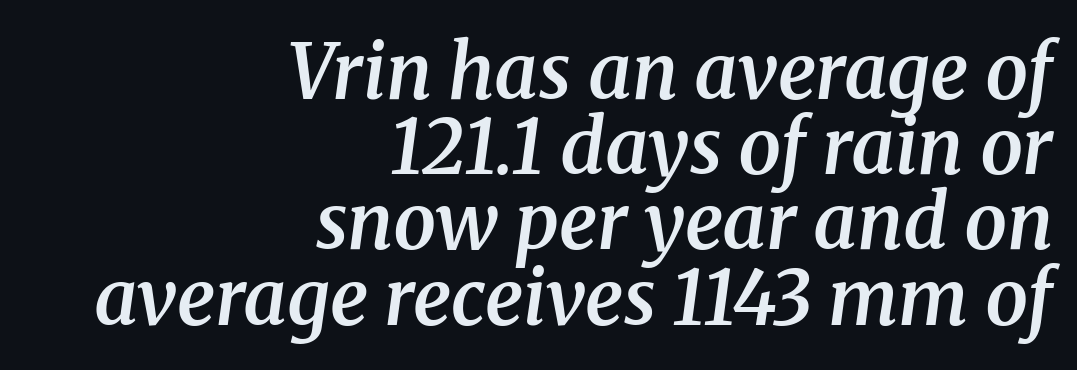
The image shows 76 px semibold serif type, italic (leaning right); set right-aligned, tight line spacing (0.99x), normal letter spacing, not underlined; medium stroke contrast and a medium x-height.
